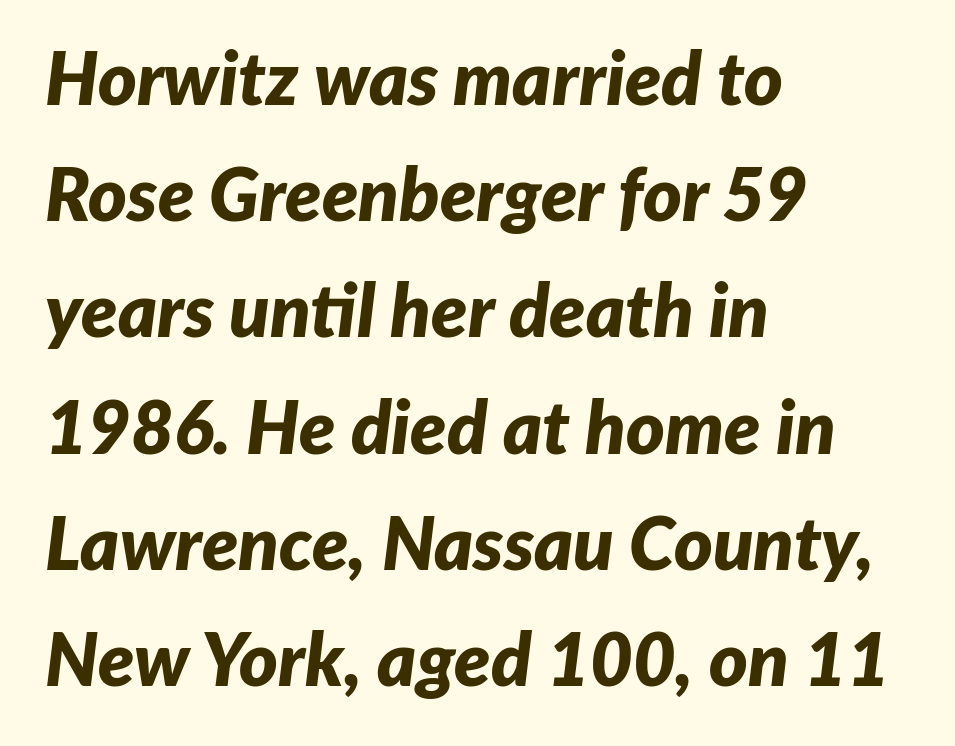
{"italic": "yes", "lean": "right", "slant_degrees": 7, "bold": "yes", "weight": "bold", "width": "normal", "stroke_contrast": "low", "x_height": "medium", "monospaced": "no", "underline": "no", "align": "left", "line_spacing": "normal", "line_spacing_ratio": 1.57, "letter_spacing": "normal", "letter_spacing_em": 0.0, "glyph_px": 74}
